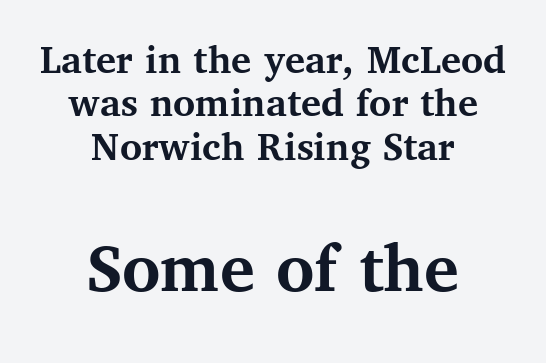
{"serif": "yes", "italic": "no", "bold": "yes", "weight": "semibold", "width": "normal", "stroke_contrast": "medium", "x_height": "medium", "monospaced": "no", "underline": "no", "align": "center", "line_spacing": "tight", "line_spacing_ratio": 1.03, "letter_spacing": "normal", "letter_spacing_em": 0.0, "larger_block": "second", "size_ratio": 1.74, "glyph_px": 73}
